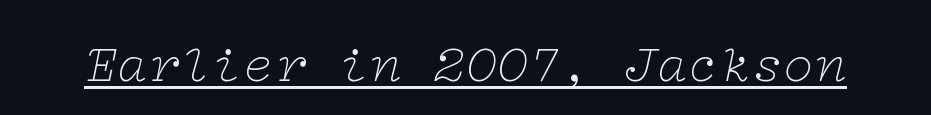
Does the lettering tilt? It does — this is italic. Tracking value appears to be zero — textbook default spacing. Is this a sans? No — the strokes have serifs. Every word sits above its own underline.
